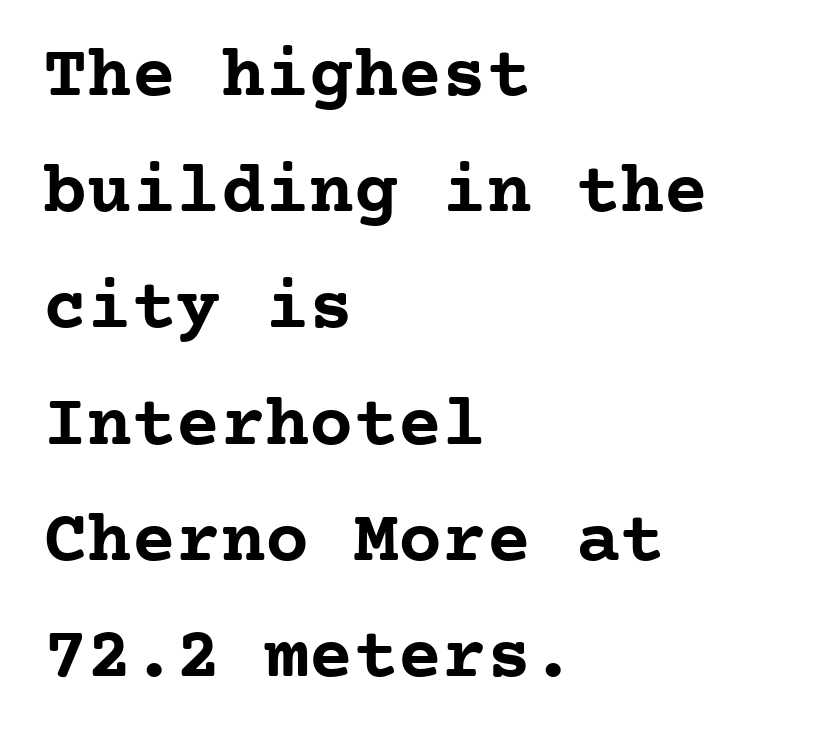
The image shows 74 px semibold serif type, upright, monospaced; set left-aligned, normal line spacing (1.57x), normal letter spacing, not underlined; low stroke contrast and a medium x-height.
